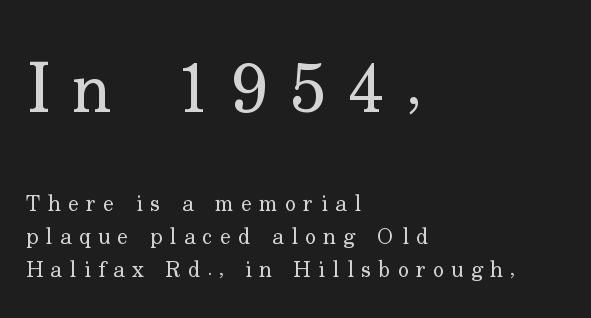
Q: Is the text bold? A: No.
Q: Is the text italic (slanted)? A: No, it is upright.
Q: Is the typeface a serif or a sans-serif typeface? A: Serif.
Q: Is the text underlined? A: No.
Q: How is the paragraph aligned? A: Left-aligned.
Q: Is the spacing between letters normal or unusually wide? A: Unusually wide.
Q: Is the spacing between lines tight, normal or loose? A: Normal.
Q: Which block of text is set in a larger size, the first (top) or the second (bottom)? A: The first (top) one.
Q: Width (condensed, normal, or wide)? A: Normal.
Q: Stroke contrast? A: Low.
Q: x-height? A: Small.
Q: Monospaced? A: No.
